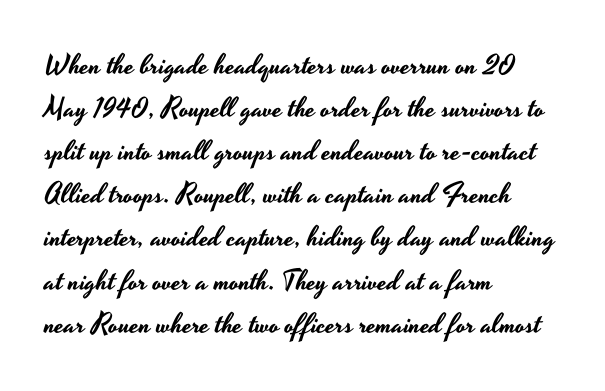
Inter-character spacing is left at the font's built-in metrics. What kind of face is this? One without serifs — a sans. The glyphs are unaccompanied by any horizontal stroke below them. The rendering anchors every line to the left-hand side.
